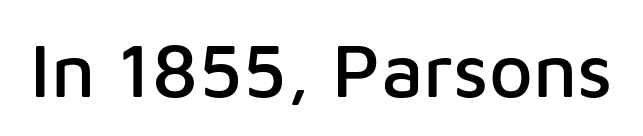
This sample has the flowing, uneven cadence of proportional lettering. This sample uses an upright cut, with every glyph sitting square on the baseline. Unlike a traditional serif, this face leaves its strokes unadorned. Between one letter and the next there's only the usual sliver of space. Lines of text with bare space underneath.
